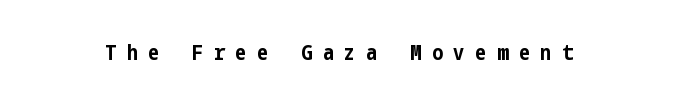
{"italic": "no", "bold": "yes", "underline": "no", "letter_spacing": "wide", "letter_spacing_em": 0.49, "glyph_px": 22}
